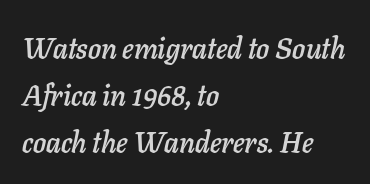
Q: Is the text italic (slanted)? A: Yes, it leans right by about 11 degrees.
Q: Is the text underlined? A: No.
Q: How is the paragraph aligned? A: Left-aligned.
Q: Is the spacing between letters normal or unusually wide? A: Normal.
Q: Is the spacing between lines tight, normal or loose? A: Normal.
Q: Width (condensed, normal, or wide)? A: Normal.
Q: Stroke contrast? A: Low.
Q: x-height? A: Medium.
Q: Monospaced? A: No.
